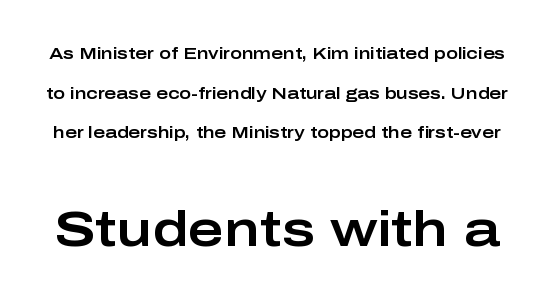
The following chunk of copy outweighs the initial chunk in type size. The font's upright variant was chosen for this text. This is sans-serif lettering, the kind often seen on screens and signage. Standard letterfit; no display-style spreading of the glyphs. Think of a printed novel: that variable character pitch is what you see here. The strip under each line holds only bare page.
